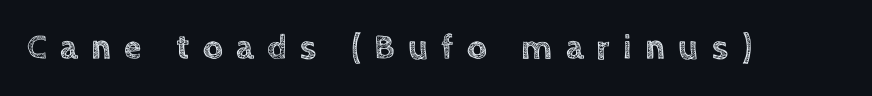
The image shows 35 px text type, upright; set unusually wide letter spacing (+0.38 em), not underlined; a large x-height.
